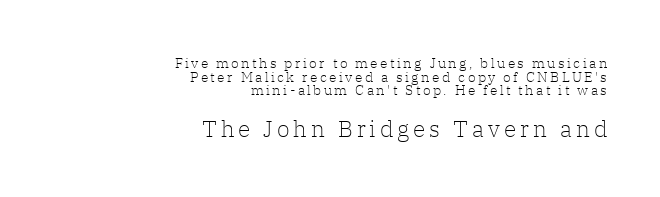
Q: Is the text bold? A: No.
Q: Is the text italic (slanted)? A: No, it is upright.
Q: Is the text underlined? A: No.
Q: How is the paragraph aligned? A: Right-aligned.
Q: Is the spacing between lines tight, normal or loose? A: Tight.
Q: Which block of text is set in a larger size, the first (top) or the second (bottom)? A: The second (bottom) one.
